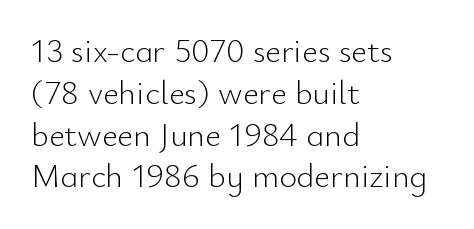
Q: Is the text bold? A: No.
Q: Is the text italic (slanted)? A: No, it is upright.
Q: Is the typeface a serif or a sans-serif typeface? A: Sans-serif.
Q: Is the text underlined? A: No.
Q: How is the paragraph aligned? A: Left-aligned.
Q: Is the spacing between letters normal or unusually wide? A: Normal.
Q: Width (condensed, normal, or wide)? A: Normal.
Q: Stroke contrast? A: Low.
Q: x-height? A: Small.
Q: Monospaced? A: No.
